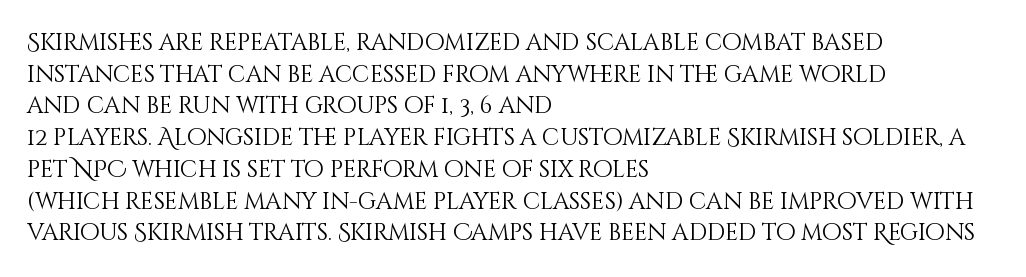
The image shows 23 px text type, upright; set left-aligned, normal line spacing (1.38x), normal letter spacing, not underlined.
